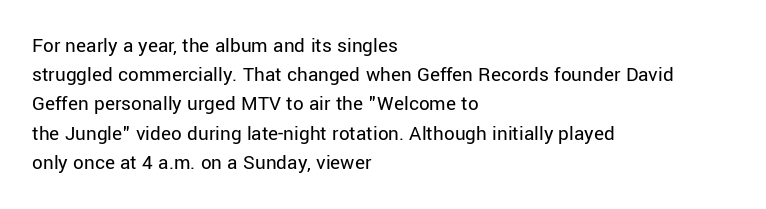
The image shows 21 px text type, upright; set left-aligned, normal line spacing (1.39x), normal letter spacing, not underlined.
